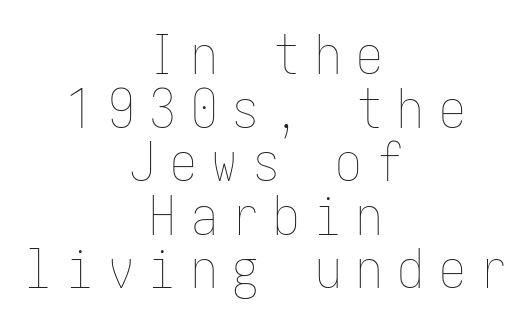
The image shows 53 px thin, condensed type, upright; set centered, tight line spacing (1.01x), unusually wide letter spacing (+0.28 em), not underlined; low stroke contrast and a medium x-height.
